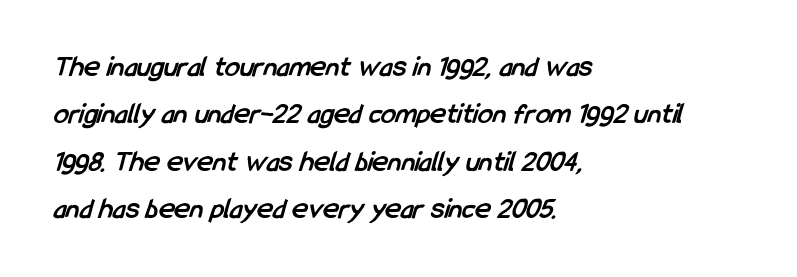
The image shows 30 px semibold, condensed sans-serif type; set left-aligned, normal line spacing (1.58x), normal letter spacing, not underlined; low stroke contrast and a medium x-height.
